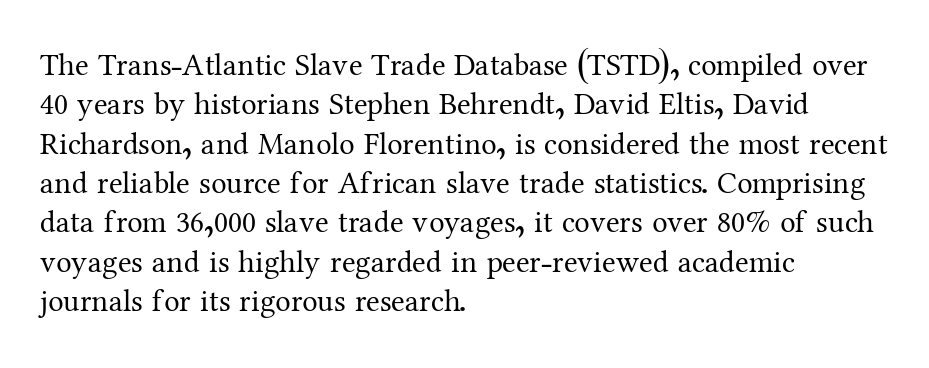
The image shows 31 px regular-weight serif type, upright; set left-aligned, normal line spacing (1.27x), normal letter spacing, not underlined; medium stroke contrast and a medium x-height.
